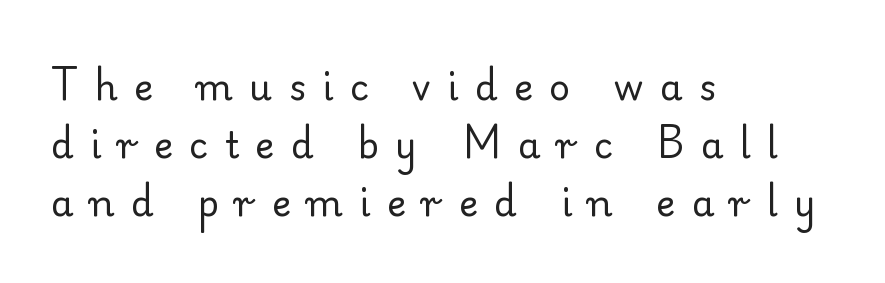
{"serif": "yes", "italic": "no", "bold": "no", "weight": "regular", "width": "normal", "stroke_contrast": "low", "x_height": "small", "monospaced": "no", "underline": "no", "align": "left", "line_spacing": "normal", "line_spacing_ratio": 1.61, "letter_spacing": "wide", "letter_spacing_em": 0.46, "glyph_px": 36}
